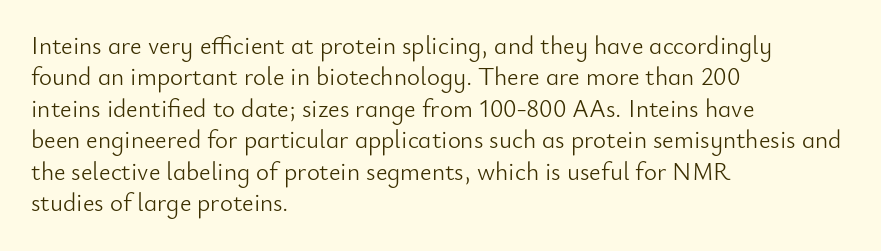
Q: Is the text bold? A: No.
Q: Is the text italic (slanted)? A: No, it is upright.
Q: Is the text underlined? A: No.
Q: How is the paragraph aligned? A: Left-aligned.
Q: Is the spacing between letters normal or unusually wide? A: Normal.
Q: Is the spacing between lines tight, normal or loose? A: Normal.
